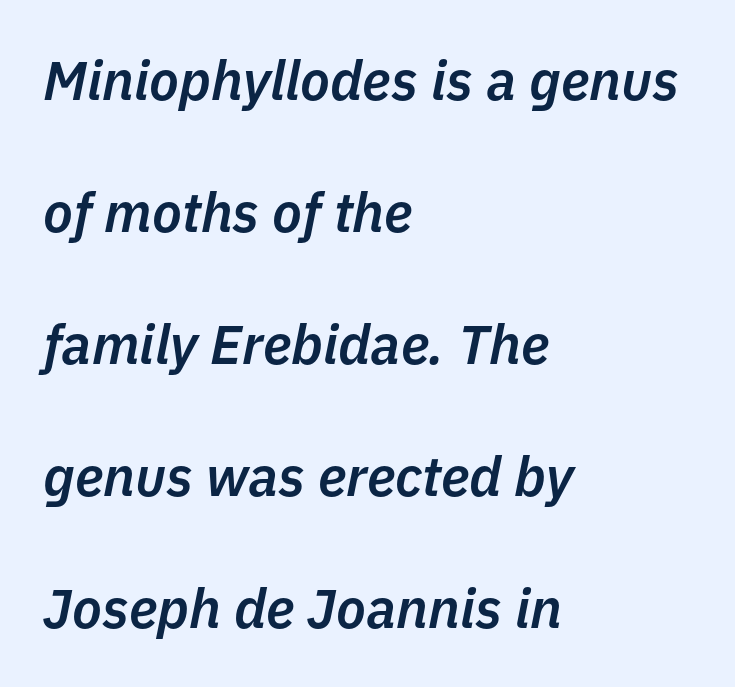
The image shows 55 px semibold type, italic (leaning right); set left-aligned, loose line spacing (2.4x), normal letter spacing, not underlined; low stroke contrast and a medium x-height.
